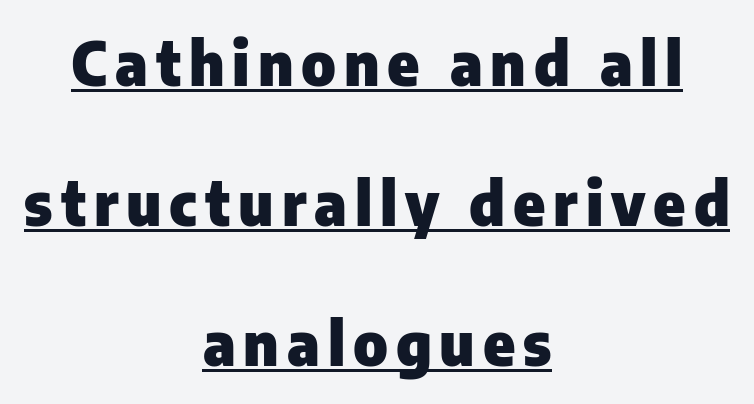
{"serif": "no", "italic": "no", "bold": "yes", "weight": "heavy", "width": "normal", "stroke_contrast": "low", "x_height": "medium", "monospaced": "no", "underline": "yes", "align": "center", "line_spacing": "loose", "line_spacing_ratio": 2.33, "glyph_px": 60}
